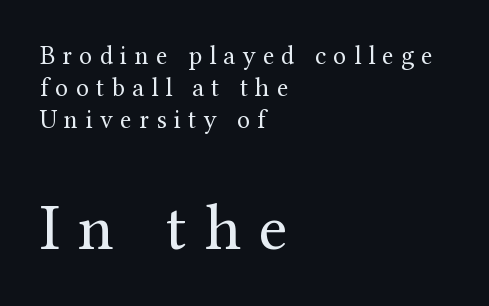
Q: Is the text bold? A: No.
Q: Is the text italic (slanted)? A: No, it is upright.
Q: Is the typeface a serif or a sans-serif typeface? A: Serif.
Q: Is the text underlined? A: No.
Q: How is the paragraph aligned? A: Left-aligned.
Q: Is the spacing between letters normal or unusually wide? A: Unusually wide.
Q: Which block of text is set in a larger size, the first (top) or the second (bottom)? A: The second (bottom) one.
Q: Width (condensed, normal, or wide)? A: Normal.
Q: Stroke contrast? A: Medium.
Q: x-height? A: Medium.
Q: Monospaced? A: No.
